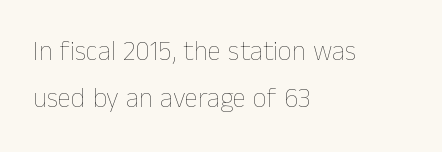
{"italic": "no", "bold": "no", "underline": "no", "align": "left", "line_spacing_ratio": 1.73, "letter_spacing": "normal", "letter_spacing_em": 0.0, "glyph_px": 27}
